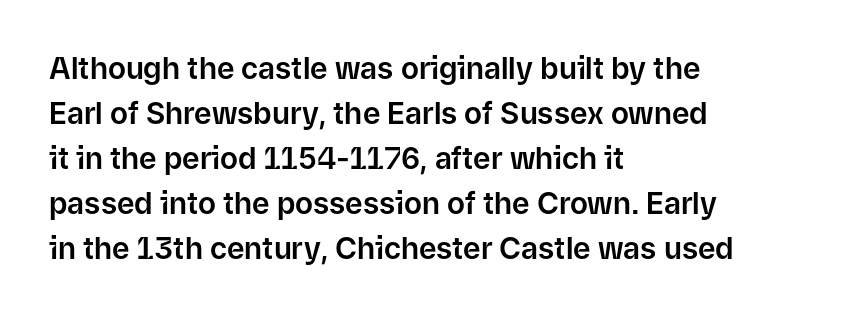
Q: Is the text italic (slanted)? A: No, it is upright.
Q: Is the typeface a serif or a sans-serif typeface? A: Sans-serif.
Q: Is the text underlined? A: No.
Q: How is the paragraph aligned? A: Left-aligned.
Q: Is the spacing between letters normal or unusually wide? A: Normal.
Q: Is the spacing between lines tight, normal or loose? A: Normal.
Q: Width (condensed, normal, or wide)? A: Normal.
Q: Stroke contrast? A: Low.
Q: x-height? A: Medium.
Q: Monospaced? A: No.
